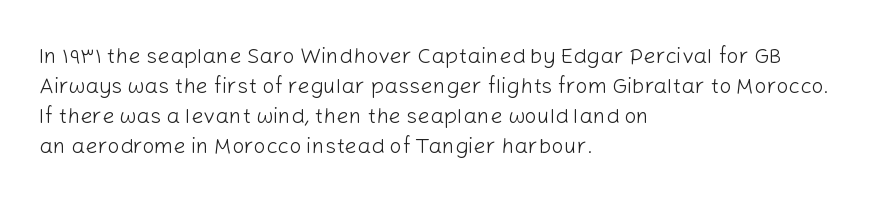
Q: Is the text bold? A: No.
Q: Is the text italic (slanted)? A: No, it is upright.
Q: Is the text underlined? A: No.
Q: How is the paragraph aligned? A: Left-aligned.
Q: Is the spacing between letters normal or unusually wide? A: Normal.
Q: Is the spacing between lines tight, normal or loose? A: Normal.
